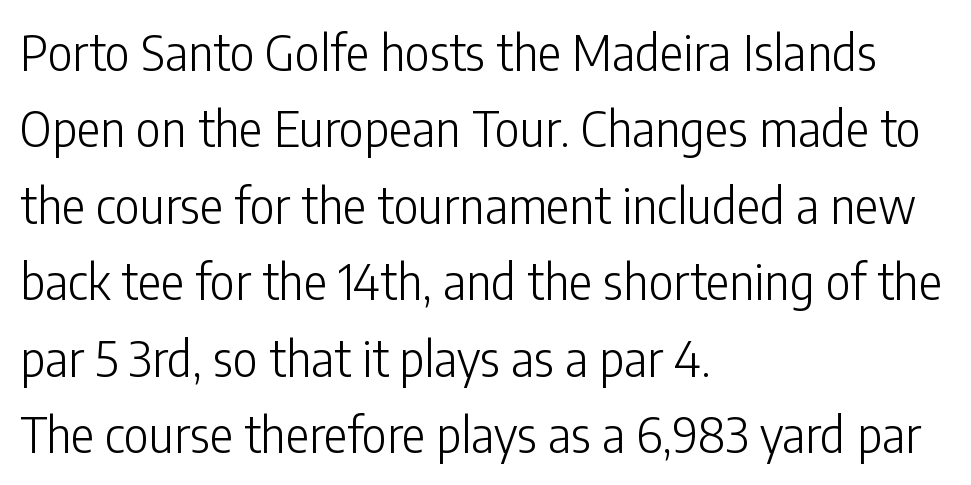
The image shows 49 px light, condensed sans-serif type, upright; set left-aligned, normal line spacing (1.56x), normal letter spacing, not underlined; low stroke contrast and a medium x-height.
